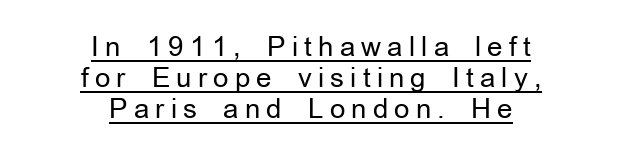
Q: Is the text bold? A: No.
Q: Is the text italic (slanted)? A: No, it is upright.
Q: Is the text underlined? A: Yes.
Q: How is the paragraph aligned? A: Centered.
Q: Is the spacing between letters normal or unusually wide? A: Unusually wide.
Q: Is the spacing between lines tight, normal or loose? A: Tight.
